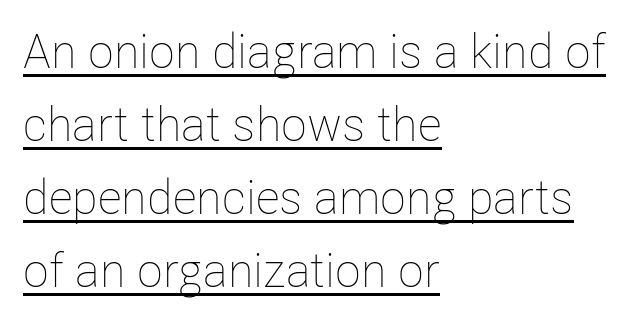
{"italic": "no", "bold": "no", "weight": "thin", "width": "condensed", "stroke_contrast": "low", "x_height": "medium", "monospaced": "no", "underline": "yes", "align": "left", "line_spacing": "normal", "line_spacing_ratio": 1.52, "letter_spacing": "normal", "letter_spacing_em": 0.0, "glyph_px": 48}
